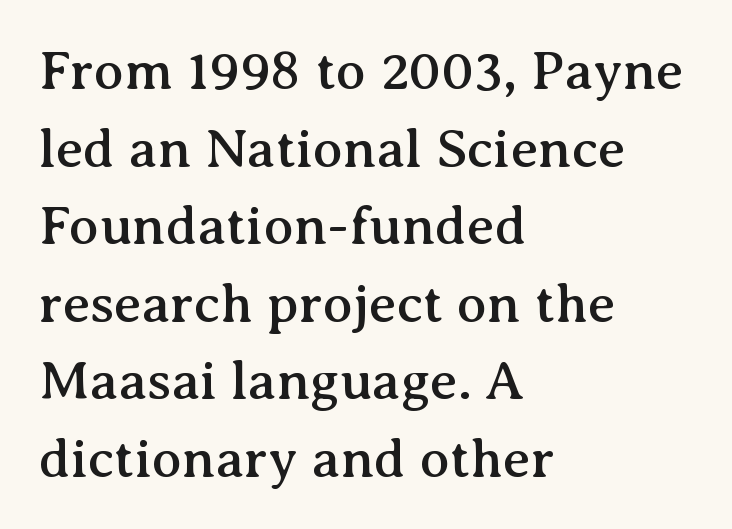
Rows of type keep a routine distance in the vertical direction. Upright lettering throughout. Anything drawn beneath the words? Only blank space. Letter spacing: default. Which margin do the lines hug? The left one — the right edge is uneven. Spacing verdict: proportional, widths tailored to each character.
